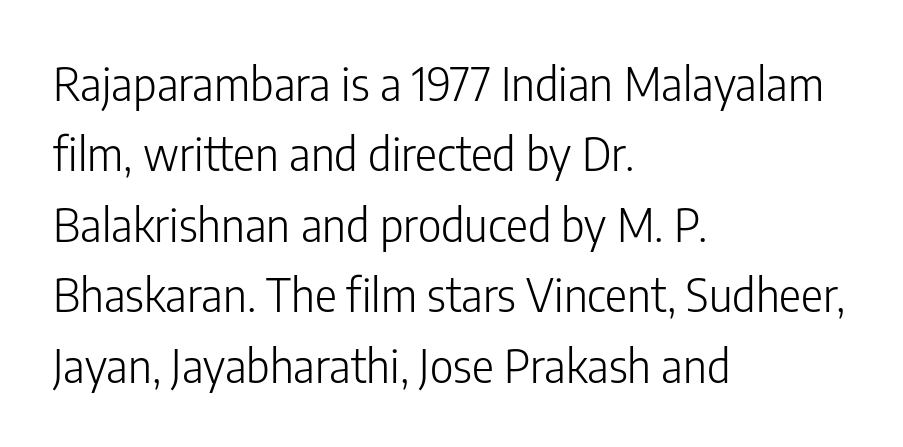
{"serif": "no", "italic": "no", "bold": "no", "weight": "light", "width": "condensed", "stroke_contrast": "low", "x_height": "medium", "monospaced": "no", "underline": "no", "align": "left", "line_spacing": "normal", "line_spacing_ratio": 1.53, "letter_spacing": "normal", "letter_spacing_em": 0.0, "glyph_px": 46}
